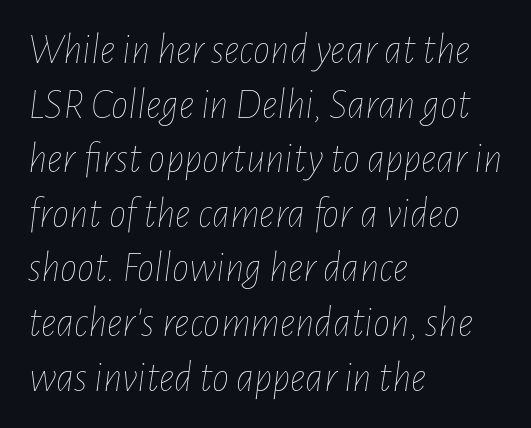
{"italic": "yes", "lean": "right", "slant_degrees": 7, "bold": "no", "weight": "thin", "width": "condensed", "stroke_contrast": "low", "x_height": "medium", "monospaced": "no", "underline": "no", "align": "left", "line_spacing": "normal", "line_spacing_ratio": 1.27, "letter_spacing": "normal", "letter_spacing_em": 0.0, "glyph_px": 43}
